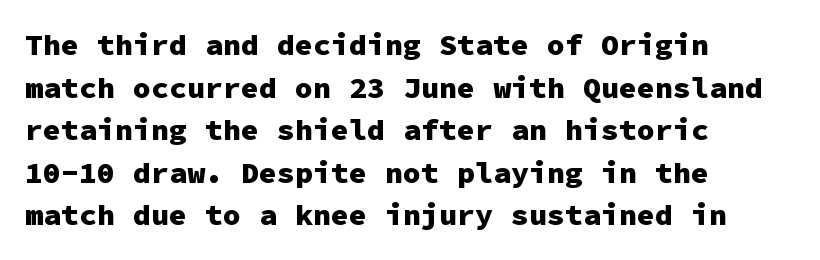
Q: Is the text bold? A: Yes.
Q: Is the text italic (slanted)? A: No, it is upright.
Q: Is the typeface a serif or a sans-serif typeface? A: Sans-serif.
Q: Is the text underlined? A: No.
Q: How is the paragraph aligned? A: Left-aligned.
Q: Is the spacing between letters normal or unusually wide? A: Normal.
Q: Is the spacing between lines tight, normal or loose? A: Normal.
Q: Width (condensed, normal, or wide)? A: Normal.
Q: Stroke contrast? A: Low.
Q: x-height? A: Medium.
Q: Monospaced? A: Yes.
